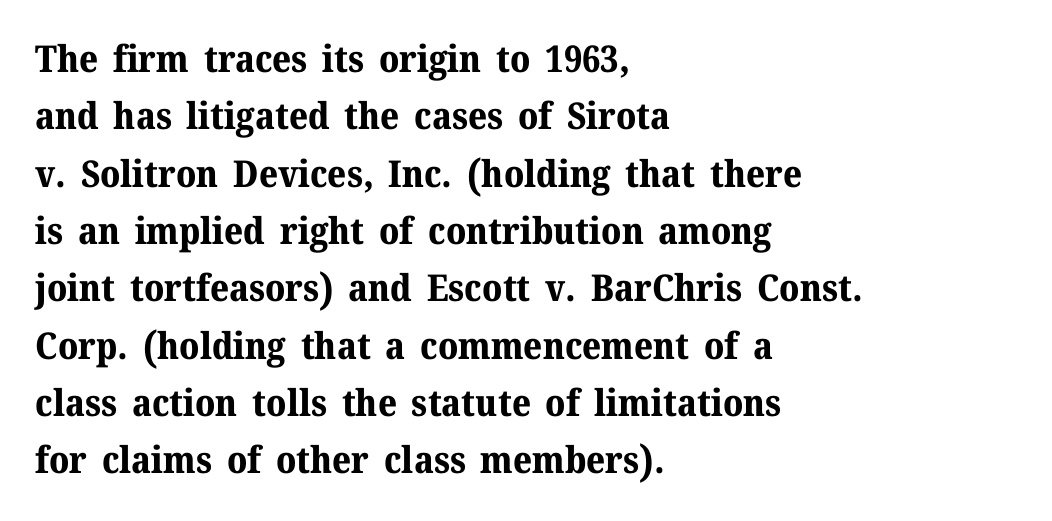
Q: Is the text bold? A: Yes.
Q: Is the text italic (slanted)? A: No, it is upright.
Q: Is the typeface a serif or a sans-serif typeface? A: Serif.
Q: Is the text underlined? A: No.
Q: How is the paragraph aligned? A: Left-aligned.
Q: Is the spacing between letters normal or unusually wide? A: Normal.
Q: Is the spacing between lines tight, normal or loose? A: Normal.
Q: Width (condensed, normal, or wide)? A: Normal.
Q: Stroke contrast? A: Medium.
Q: x-height? A: Medium.
Q: Monospaced? A: No.
